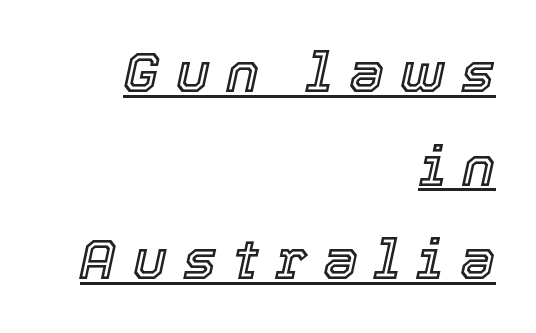
The image shows 56 px text type, italic (leaning right); set right-aligned, normal line spacing (1.67x), unusually wide letter spacing (+0.29 em), underlined; a medium x-height.
